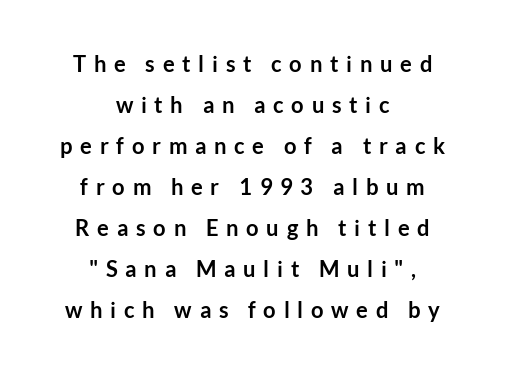
The image shows 22 px bold type, upright; set centered, line spacing 1.86x, unusually wide letter spacing (+0.35 em), not underlined.
